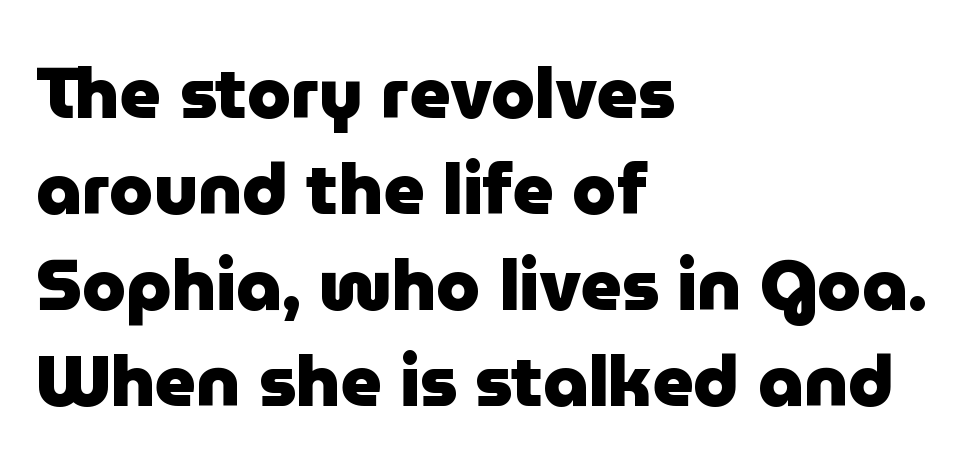
Q: Is the text bold? A: Yes.
Q: Is the text italic (slanted)? A: No, it is upright.
Q: Is the typeface a serif or a sans-serif typeface? A: Sans-serif.
Q: Is the text underlined? A: No.
Q: How is the paragraph aligned? A: Left-aligned.
Q: Is the spacing between letters normal or unusually wide? A: Normal.
Q: Is the spacing between lines tight, normal or loose? A: Normal.
Q: Width (condensed, normal, or wide)? A: Normal.
Q: Stroke contrast? A: Low.
Q: x-height? A: Medium.
Q: Monospaced? A: No.
